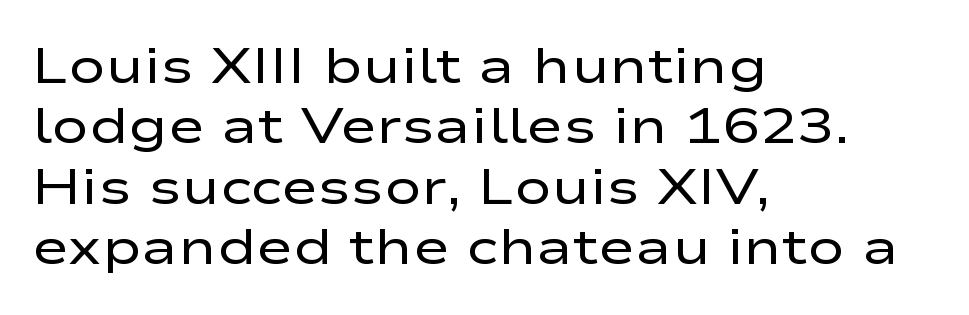
{"serif": "no", "italic": "no", "bold": "no", "weight": "regular", "width": "wide", "stroke_contrast": "low", "x_height": "medium", "monospaced": "no", "underline": "no", "align": "left", "line_spacing_ratio": 1.21, "letter_spacing": "normal", "letter_spacing_em": 0.0, "glyph_px": 50}
